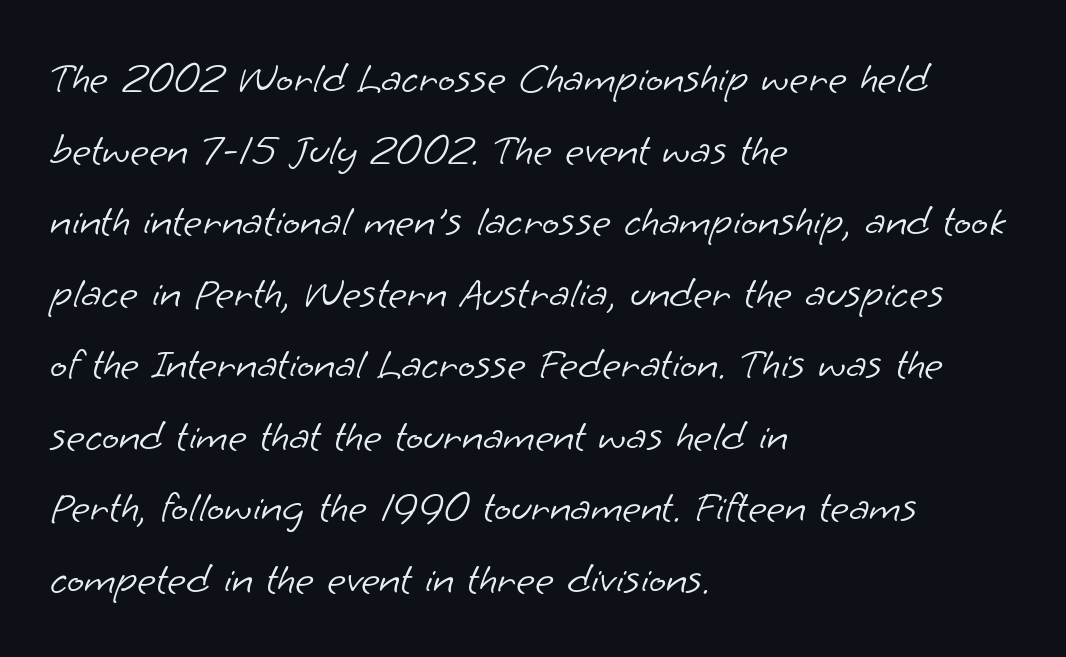
Q: Is the text bold? A: No.
Q: Is the typeface a serif or a sans-serif typeface? A: Sans-serif.
Q: Is the text underlined? A: No.
Q: How is the paragraph aligned? A: Left-aligned.
Q: Is the spacing between letters normal or unusually wide? A: Normal.
Q: Is the spacing between lines tight, normal or loose? A: Normal.
Q: Width (condensed, normal, or wide)? A: Normal.
Q: Stroke contrast? A: Low.
Q: x-height? A: Small.
Q: Monospaced? A: No.
